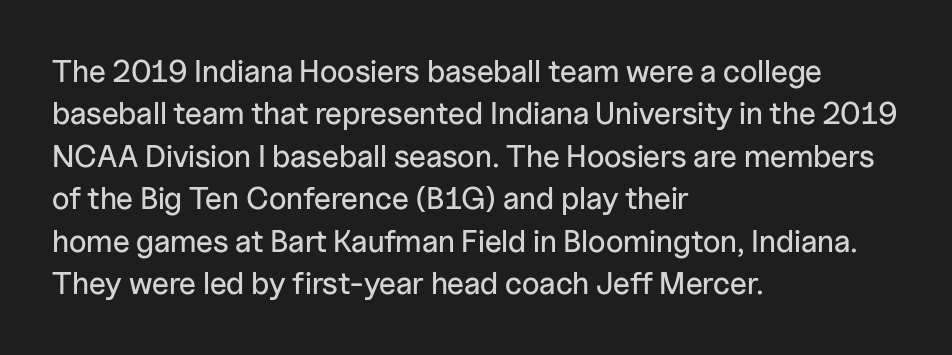
Q: Is the text italic (slanted)? A: No, it is upright.
Q: Is the typeface a serif or a sans-serif typeface? A: Sans-serif.
Q: Is the text underlined? A: No.
Q: How is the paragraph aligned? A: Left-aligned.
Q: Is the spacing between letters normal or unusually wide? A: Normal.
Q: Is the spacing between lines tight, normal or loose? A: Normal.
Q: Width (condensed, normal, or wide)? A: Normal.
Q: Stroke contrast? A: Low.
Q: x-height? A: Medium.
Q: Monospaced? A: No.
